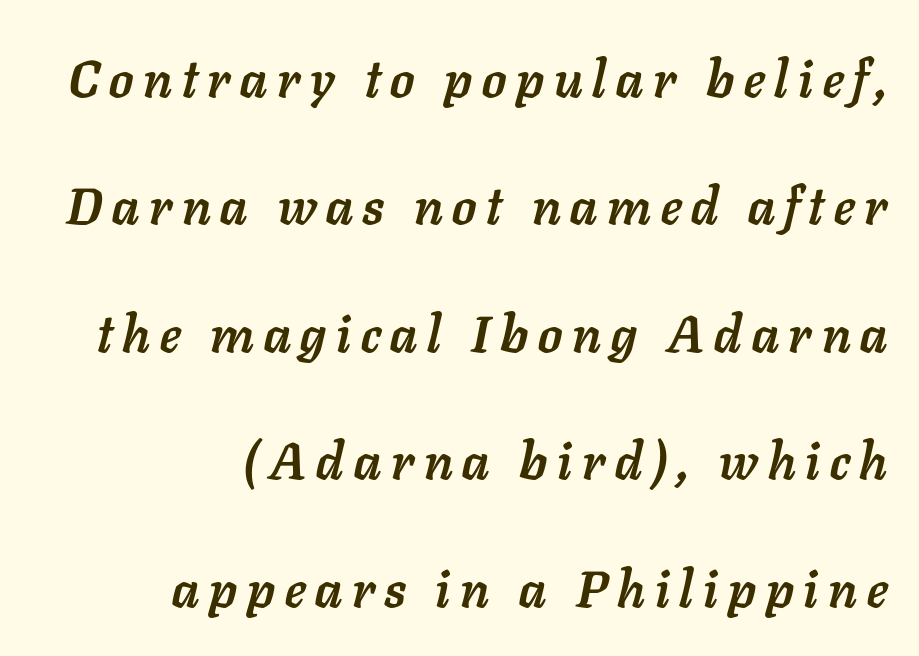
Q: Is the text bold? A: Yes.
Q: Is the text italic (slanted)? A: Yes, it leans right by about 11 degrees.
Q: Is the text underlined? A: No.
Q: How is the paragraph aligned? A: Right-aligned.
Q: Is the spacing between lines tight, normal or loose? A: Loose.
Q: Width (condensed, normal, or wide)? A: Normal.
Q: Stroke contrast? A: Low.
Q: x-height? A: Medium.
Q: Monospaced? A: No.
